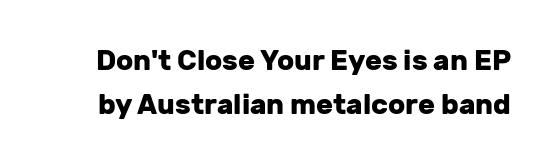
The image shows 28 px heavy sans-serif type, upright; set normal line spacing (1.56x), normal letter spacing, not underlined; low stroke contrast and a medium x-height.
